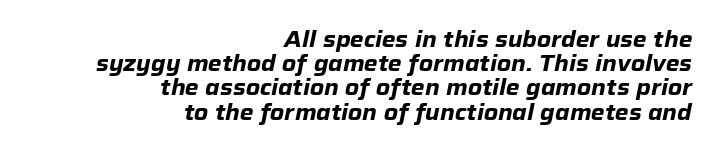
The image shows 22 px bold type, italic (leaning right); set right-aligned, tight line spacing (1.1x), normal letter spacing, not underlined.
